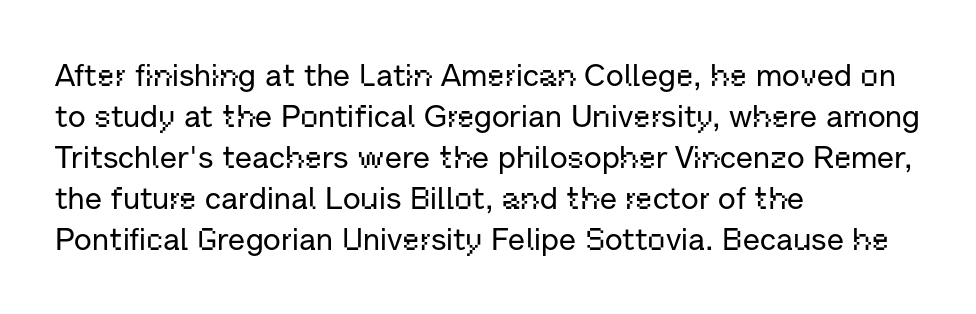
The image shows 31 px sans-serif type, upright; set left-aligned, normal line spacing (1.32x), normal letter spacing, not underlined; low stroke contrast and a medium x-height.
